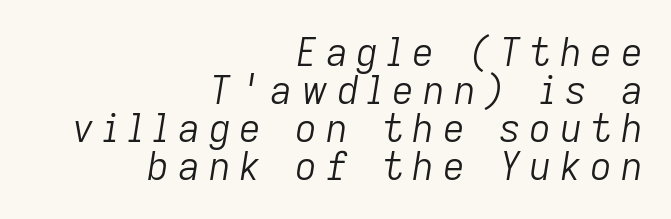
{"italic": "yes", "lean": "right", "slant_degrees": 9, "bold": "no", "weight": "light", "width": "normal", "stroke_contrast": "low", "x_height": "medium", "monospaced": "no", "underline": "no", "align": "right", "line_spacing": "tight", "line_spacing_ratio": 1.0, "letter_spacing": "wide", "letter_spacing_em": 0.23, "glyph_px": 38}
